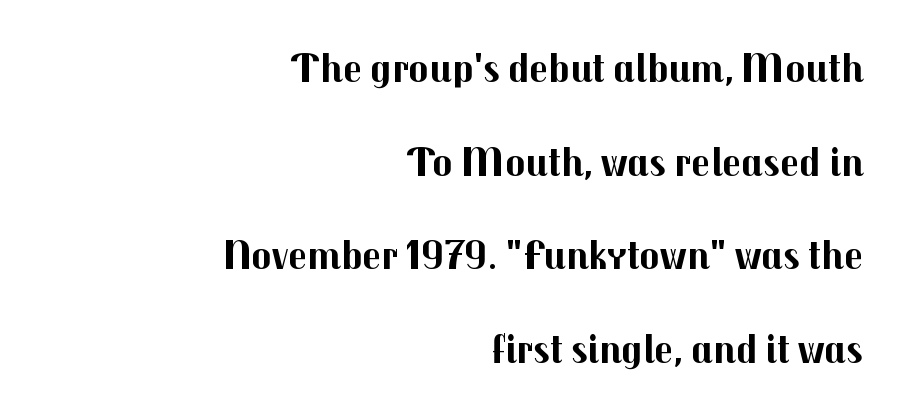
The image shows 42 px bold sans-serif type, upright; set right-aligned, loose line spacing (2.23x), normal letter spacing, not underlined; medium stroke contrast and a medium x-height.
